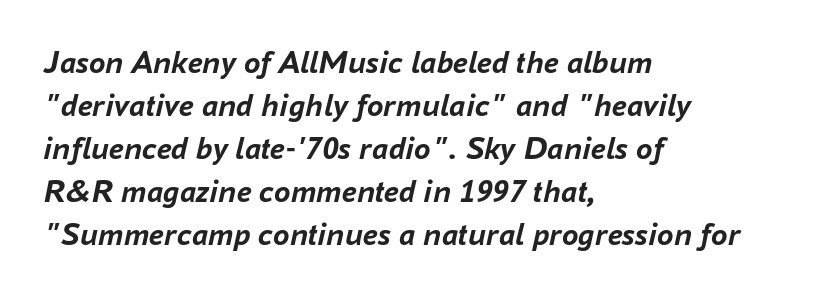
{"italic": "yes", "lean": "right", "slant_degrees": 16, "bold": "yes", "weight": "semibold", "width": "normal", "stroke_contrast": "low", "x_height": "medium", "monospaced": "no", "underline": "no", "align": "left", "line_spacing": "normal", "line_spacing_ratio": 1.3, "letter_spacing": "normal", "letter_spacing_em": 0.0, "glyph_px": 33}
